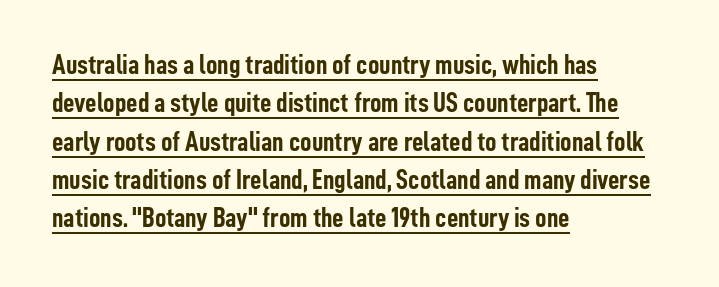
{"serif": "no", "italic": "no", "bold": "yes", "weight": "semibold", "width": "condensed", "stroke_contrast": "low", "x_height": "medium", "monospaced": "no", "underline": "yes", "align": "left", "line_spacing": "normal", "line_spacing_ratio": 1.37, "letter_spacing": "normal", "letter_spacing_em": 0.0, "glyph_px": 28}
